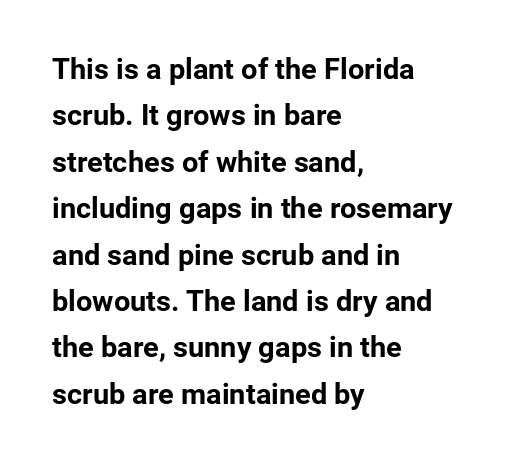
{"serif": "no", "italic": "no", "bold": "yes", "weight": "bold", "width": "normal", "stroke_contrast": "low", "x_height": "medium", "monospaced": "no", "underline": "no", "align": "left", "line_spacing": "normal", "line_spacing_ratio": 1.6, "letter_spacing": "normal", "letter_spacing_em": 0.0, "glyph_px": 29}
